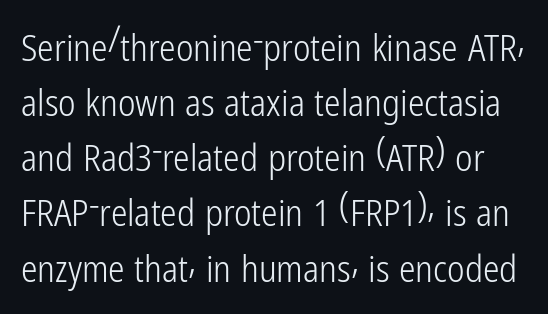
The image shows 37 px light, condensed sans-serif type, upright; set normal line spacing (1.49x), normal letter spacing, not underlined; low stroke contrast and a medium x-height.
